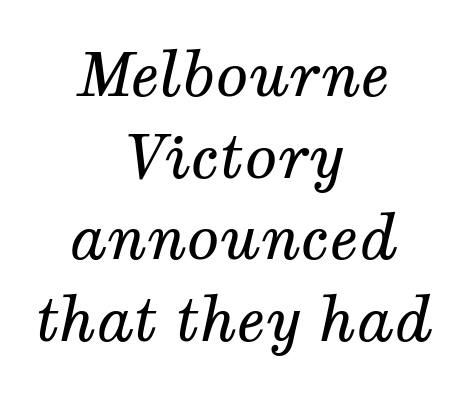
The image shows 60 px regular-weight serif type, italic (leaning right); set centered, normal line spacing (1.36x), normal letter spacing, not underlined; medium stroke contrast and a medium x-height.
